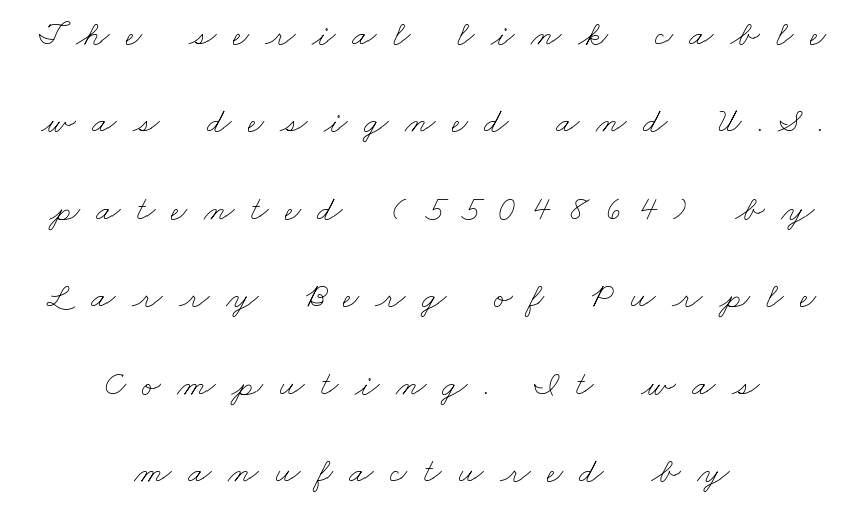
Q: Is the text bold? A: No.
Q: Is the text underlined? A: No.
Q: How is the paragraph aligned? A: Centered.
Q: Is the spacing between letters normal or unusually wide? A: Unusually wide.
Q: Is the spacing between lines tight, normal or loose? A: Loose.
Q: Width (condensed, normal, or wide)? A: Wide.
Q: Stroke contrast? A: Low.
Q: x-height? A: Small.
Q: Monospaced? A: No.
